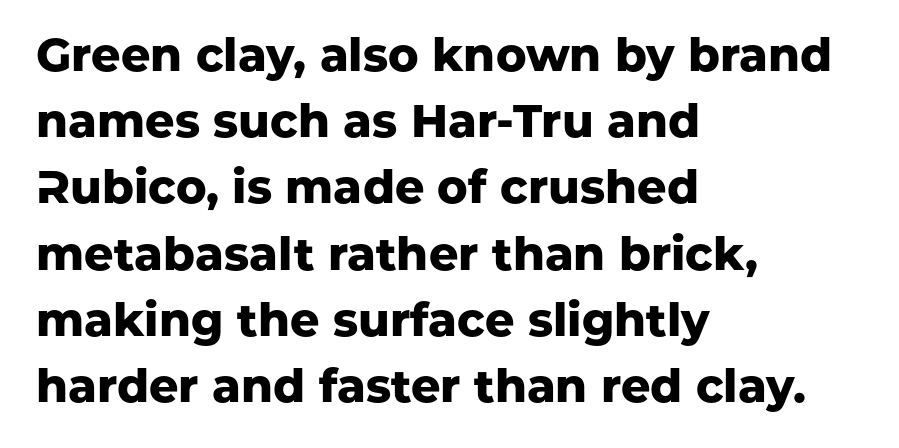
The image shows 46 px heavy sans-serif type, upright; set left-aligned, normal line spacing (1.44x), normal letter spacing, not underlined; low stroke contrast and a medium x-height.
